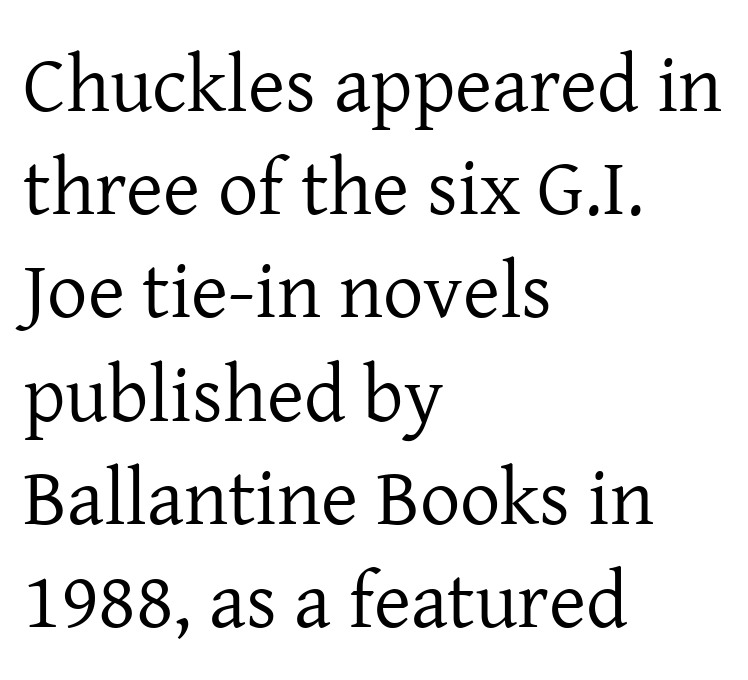
The image shows 80 px regular-weight serif type, upright; set left-aligned, normal line spacing (1.29x), normal letter spacing, not underlined; low stroke contrast and a medium x-height.
